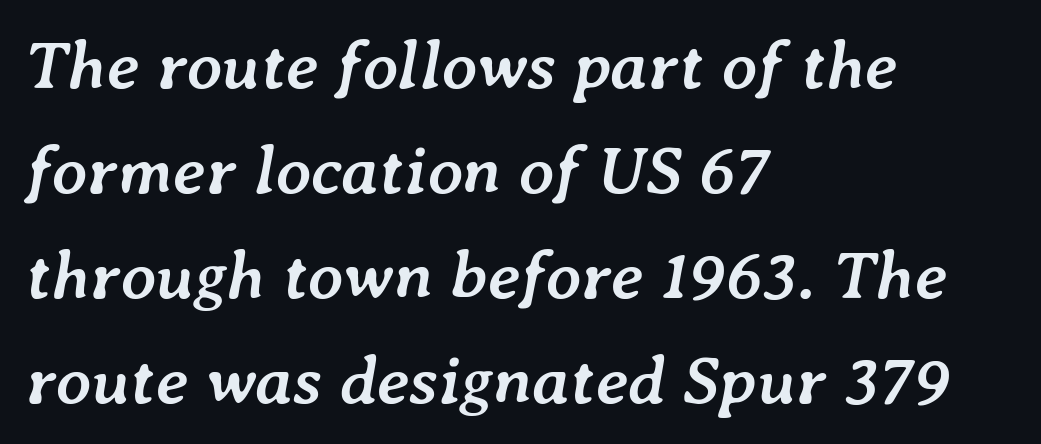
Q: Is the text bold? A: Yes.
Q: Is the text italic (slanted)? A: Yes, it leans right by about 7 degrees.
Q: Is the text underlined? A: No.
Q: How is the paragraph aligned? A: Left-aligned.
Q: Is the spacing between letters normal or unusually wide? A: Normal.
Q: Is the spacing between lines tight, normal or loose? A: Normal.
Q: Width (condensed, normal, or wide)? A: Normal.
Q: Stroke contrast? A: Low.
Q: x-height? A: Medium.
Q: Monospaced? A: No.
